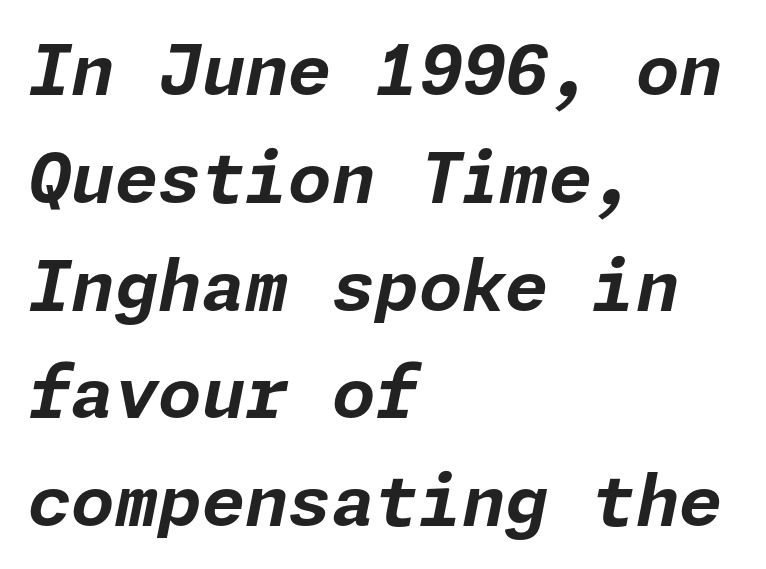
The image shows 70 px bold type, italic (leaning right); set left-aligned, normal line spacing (1.54x), normal letter spacing, not underlined; low stroke contrast and a medium x-height.
